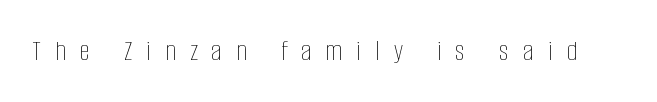
Q: Is the text bold? A: No.
Q: Is the text italic (slanted)? A: No, it is upright.
Q: Is the text underlined? A: No.
Q: Is the spacing between letters normal or unusually wide? A: Unusually wide.
Q: Width (condensed, normal, or wide)? A: Condensed.
Q: Stroke contrast? A: Low.
Q: x-height? A: Large.
Q: Monospaced? A: No.
